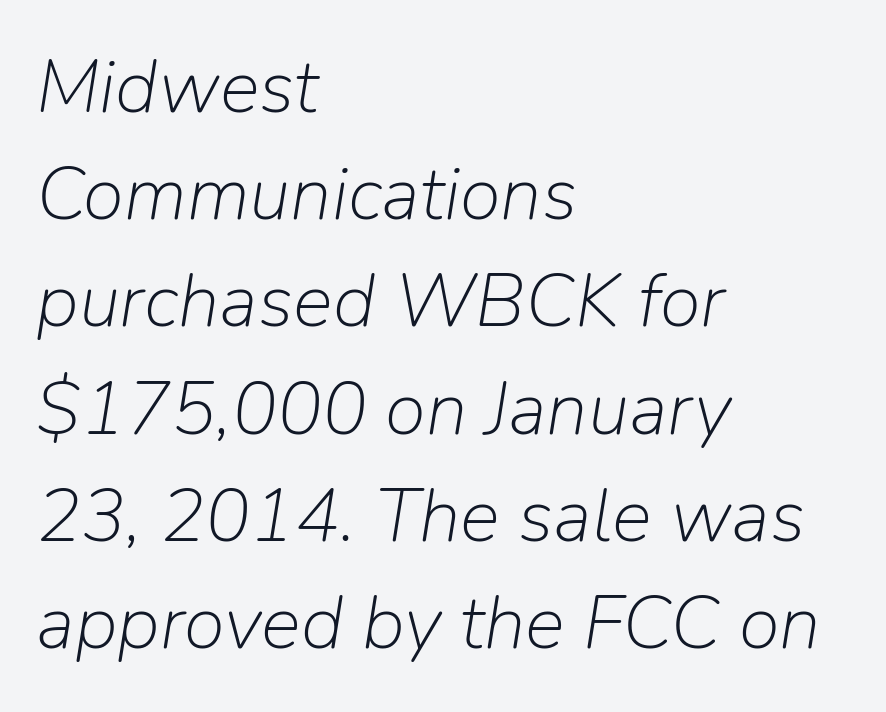
The image shows 75 px light type, italic (leaning right); set left-aligned, normal line spacing (1.43x), normal letter spacing, not underlined; low stroke contrast and a medium x-height.
